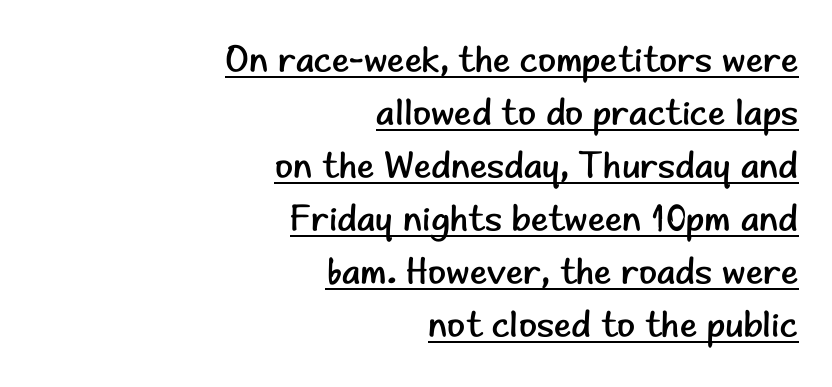
{"serif": "no", "italic": "no", "bold": "no", "weight": "regular", "width": "normal", "stroke_contrast": "low", "x_height": "small", "monospaced": "no", "underline": "yes", "align": "right", "line_spacing": "normal", "line_spacing_ratio": 1.43, "letter_spacing": "normal", "letter_spacing_em": 0.0, "glyph_px": 37}
